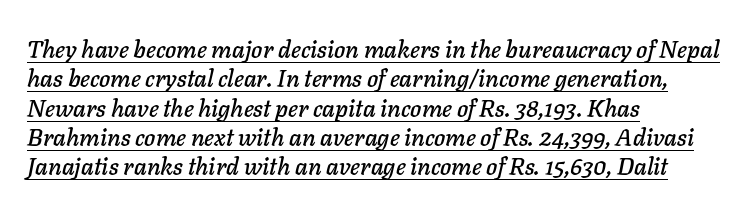
Q: Is the text italic (slanted)? A: Yes, it leans right by about 11 degrees.
Q: Is the text underlined? A: Yes.
Q: How is the paragraph aligned? A: Left-aligned.
Q: Is the spacing between letters normal or unusually wide? A: Normal.
